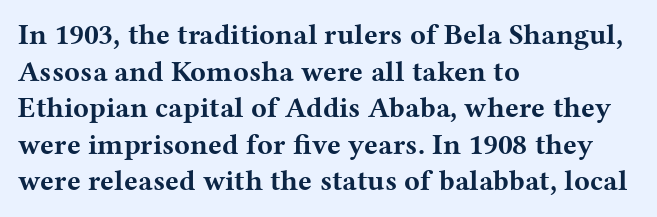
In terms of leading, this rendering sits right in the middle. Tall strokes in this sample are plumb rather than angled. The letters carry serifs — small finishing strokes at the ends of their stems. No word sits above an underline. Here the glyphs are tracked normally, forming tight word shapes.
